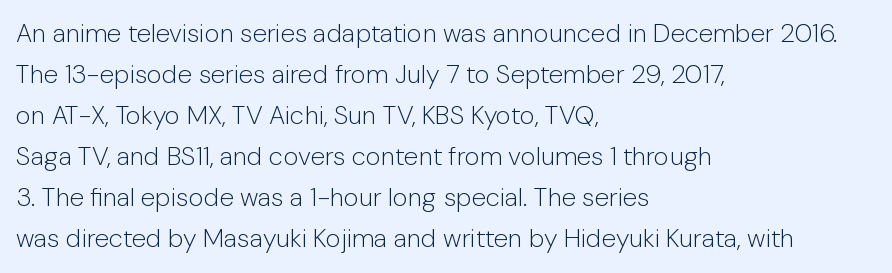
The image shows 26 px text type, upright; set left-aligned, normal line spacing (1.58x), normal letter spacing, not underlined.
